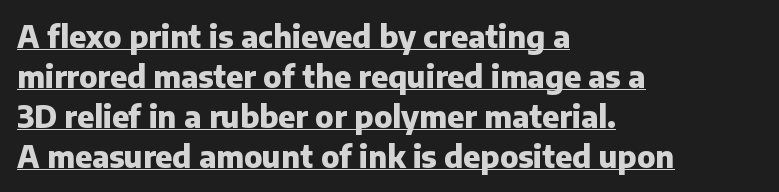
You could call the tracking neutral — neither tight nor loose. These characters rest on top of a visible drawn line. You'd pick this weight for a headline — it's a proper bold. Typeset ragged right — the left edge is the straight one.
